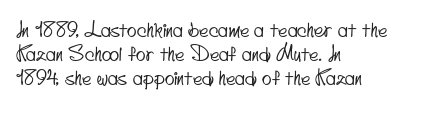
{"underline": "no", "align": "left", "line_spacing_ratio": 1.21, "letter_spacing": "normal", "letter_spacing_em": 0.0, "glyph_px": 20}
